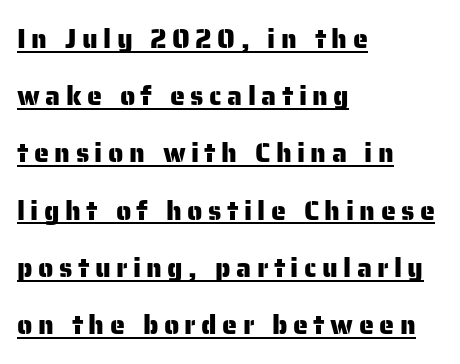
{"italic": "no", "underline": "yes", "align": "left", "line_spacing": "loose", "line_spacing_ratio": 2.12, "letter_spacing": "wide", "letter_spacing_em": 0.2, "glyph_px": 27}
